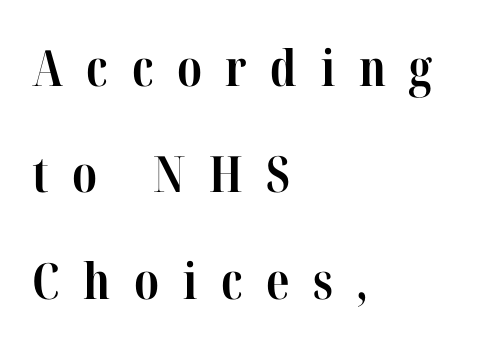
Q: Is the text bold? A: Yes.
Q: Is the text italic (slanted)? A: No, it is upright.
Q: Is the typeface a serif or a sans-serif typeface? A: Serif.
Q: Is the text underlined? A: No.
Q: How is the paragraph aligned? A: Left-aligned.
Q: Is the spacing between letters normal or unusually wide? A: Unusually wide.
Q: Is the spacing between lines tight, normal or loose? A: Loose.
Q: Width (condensed, normal, or wide)? A: Condensed.
Q: Stroke contrast? A: High.
Q: x-height? A: Medium.
Q: Monospaced? A: No.
